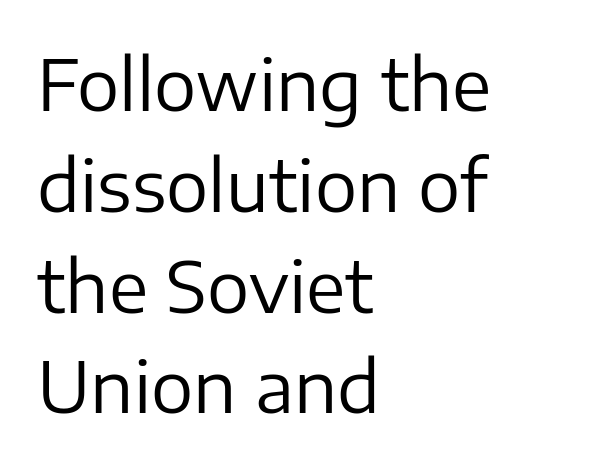
{"serif": "no", "italic": "no", "bold": "no", "weight": "regular", "width": "normal", "stroke_contrast": "low", "x_height": "medium", "monospaced": "no", "underline": "no", "align": "left", "line_spacing": "normal", "line_spacing_ratio": 1.42, "letter_spacing": "normal", "letter_spacing_em": 0.0, "glyph_px": 71}
